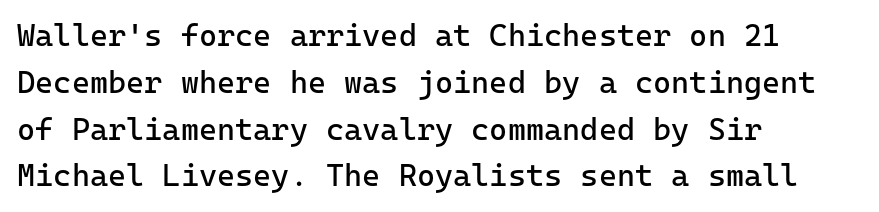
Left-aligned paragraph, ragged on the right. Think of a typewriter: that constant character pitch is what you see here. Do the letters lean? They stand straight. On a weight scale, this lands at 450 or below. Letter spacing: default.
